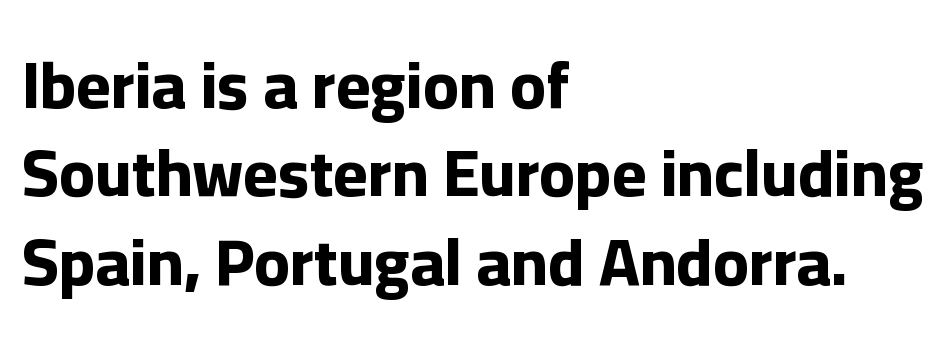
The image shows 66 px bold sans-serif type, upright; set left-aligned, normal line spacing (1.34x), normal letter spacing, not underlined; low stroke contrast and a medium x-height.
